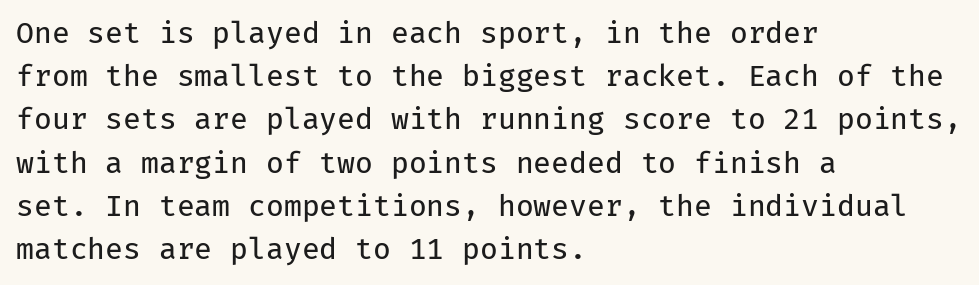
The image shows 29 px regular-weight sans-serif type, upright, monospaced; set left-aligned, normal line spacing (1.49x), normal letter spacing, not underlined; low stroke contrast and a medium x-height.
